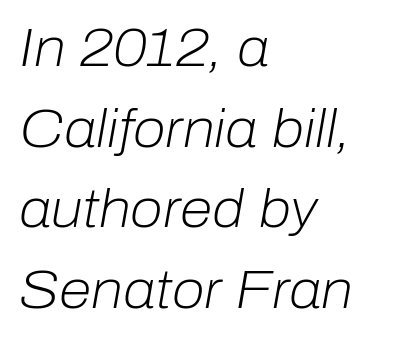
The image shows 53 px light type, italic (leaning right); set left-aligned, normal line spacing (1.52x), normal letter spacing, not underlined; low stroke contrast and a medium x-height.
